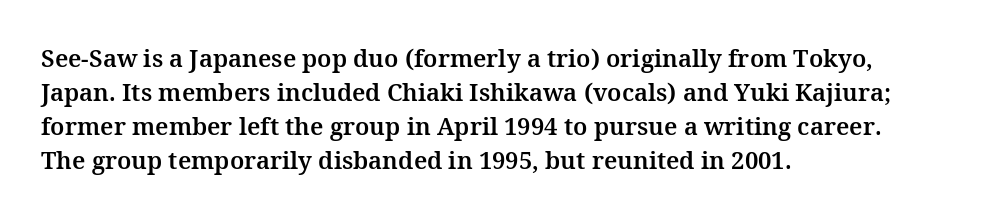
Each word holds together tightly as a unit, with standard inter-letter gaps. Horizontally, the lines are justified to the leading edge only. Check the space under the baseline: it is left empty. Leading matches the norm, producing a regular column.
